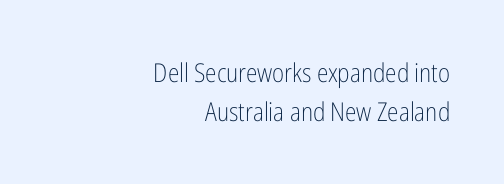
The image shows 26 px text type, upright; set right-aligned, normal line spacing (1.51x), normal letter spacing, not underlined.
